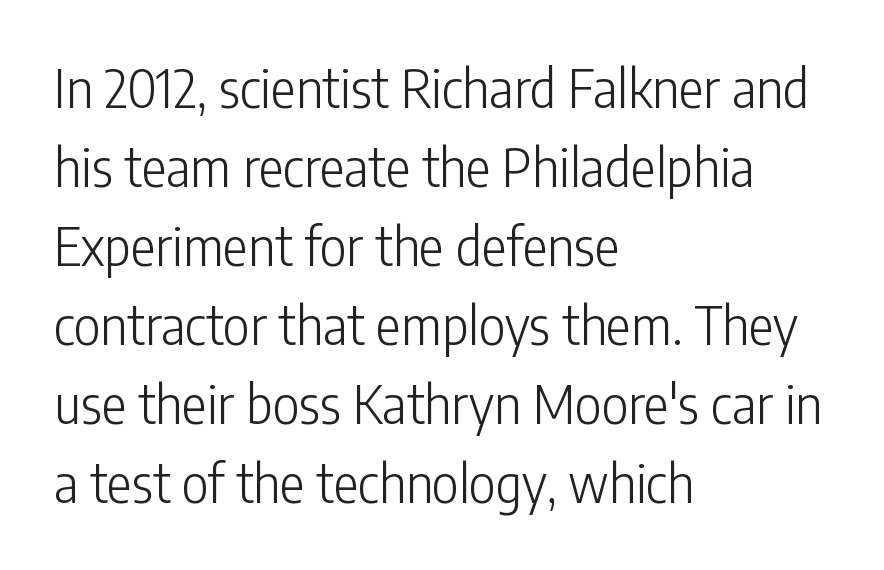
The image shows 52 px light, condensed sans-serif type, upright; set left-aligned, normal line spacing (1.52x), normal letter spacing, not underlined; low stroke contrast and a medium x-height.
